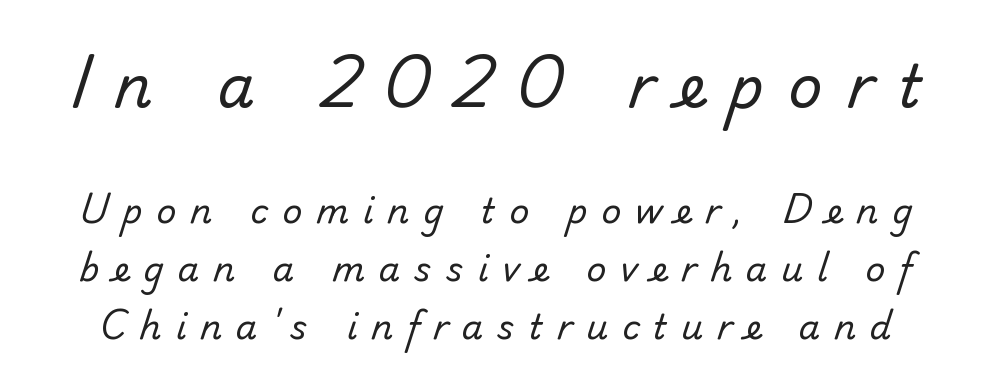
The image shows 59 px regular-weight sans-serif type; set line spacing 1.71x, unusually wide letter spacing (+0.41 em), not underlined; the first (top) block is 1.74x larger; low stroke contrast and a small x-height.
